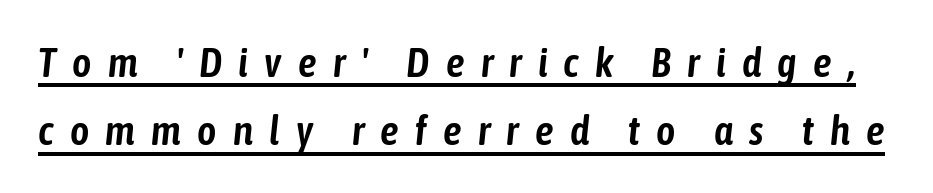
Does the lettering tilt? It does — this is italic. Short note: letters widely spaced. Underline: present. Normally led — the rows are evenly, conventionally spaced.
